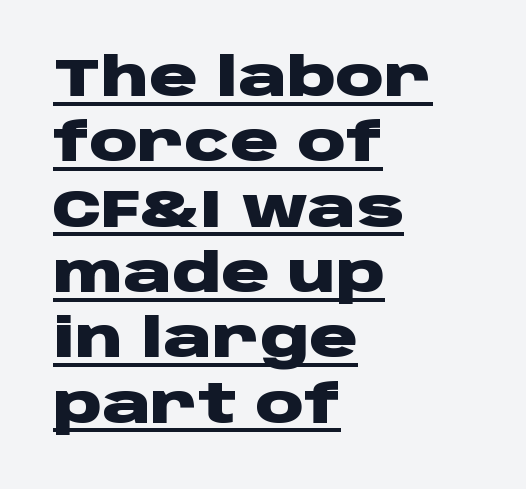
The image shows 54 px heavy, wide sans-serif type, upright; set left-aligned, line spacing 1.21x, normal letter spacing, underlined; low stroke contrast and a large x-height.
